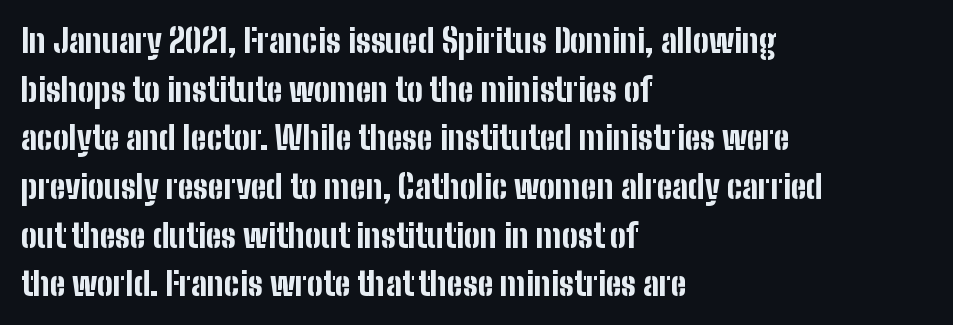
The image shows 32 px bold, condensed sans-serif type, upright; set left-aligned, normal line spacing (1.52x), normal letter spacing, not underlined; low stroke contrast and a medium x-height.
